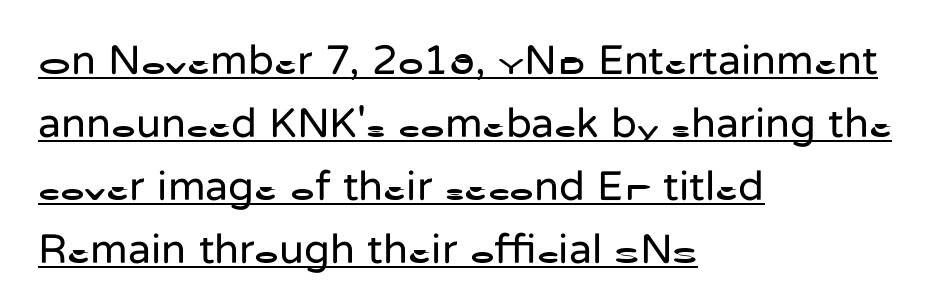
The image shows 42 px regular-weight sans-serif type, upright; set left-aligned, normal line spacing (1.5x), normal letter spacing, underlined; low stroke contrast and a medium x-height.
